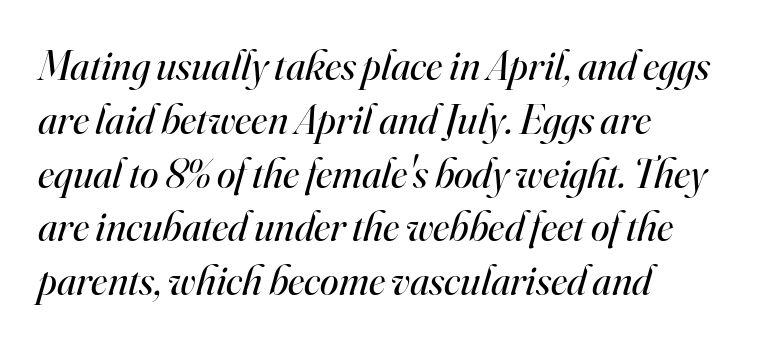
The image shows 42 px regular-weight serif type, italic (leaning right); set left-aligned, normal line spacing (1.28x), normal letter spacing, not underlined; high stroke contrast and a small x-height.
